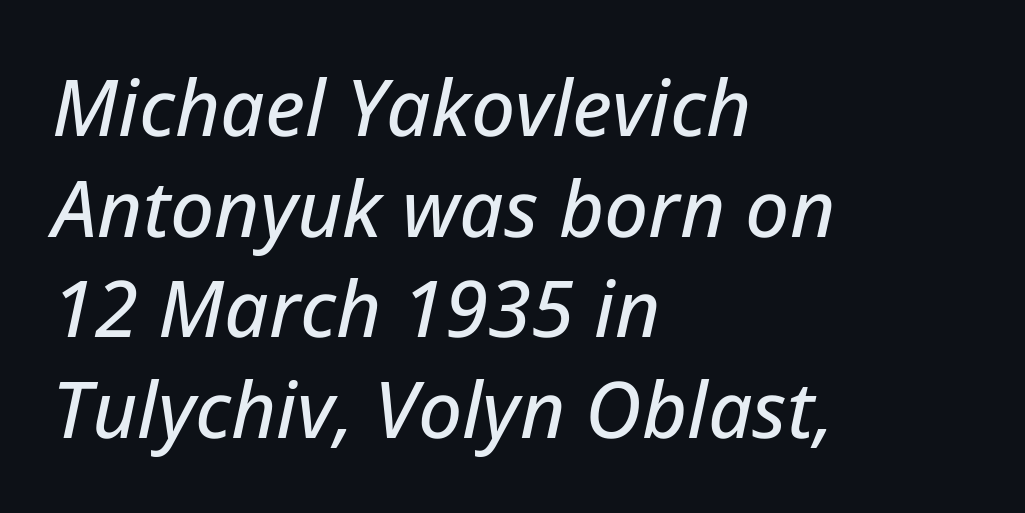
Check under the words: just untouched page. This sample has the flowing, uneven cadence of proportional lettering. These lines sit exactly where default settings would place them. Characters are canted at an angle relative to the baseline's perpendicular.
